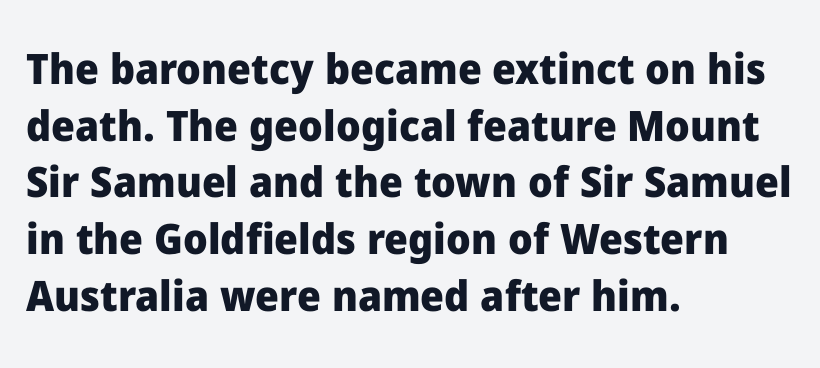
{"serif": "no", "italic": "no", "bold": "yes", "weight": "heavy", "width": "normal", "stroke_contrast": "low", "x_height": "medium", "monospaced": "no", "underline": "no", "align": "left", "line_spacing": "normal", "line_spacing_ratio": 1.35, "letter_spacing": "normal", "letter_spacing_em": 0.0, "glyph_px": 42}
